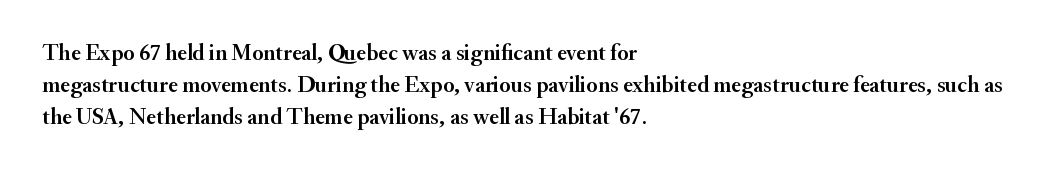
The image shows 23 px text type, upright; set left-aligned, normal line spacing (1.4x), normal letter spacing, not underlined.
